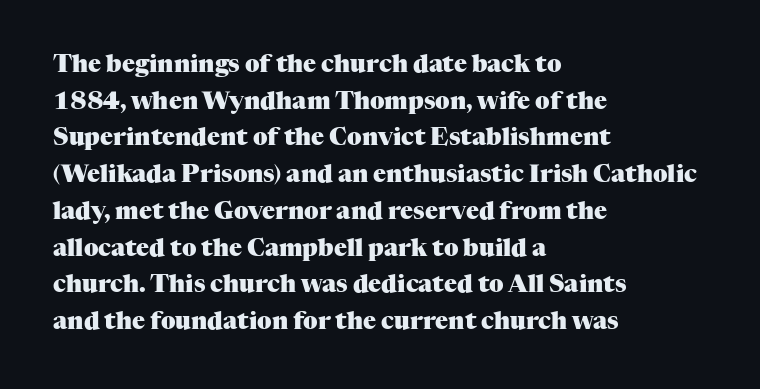
A typesetter would call this zero additional tracking. The letters stand upright; this is a roman face. Regular leading. The passage is arranged the way most books set body copy — flush left. Rule under the text: the space is simply empty. Strokes here are thick enough to call this a true bold.
